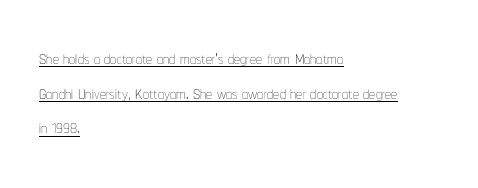
{"italic": "no", "bold": "no", "underline": "yes", "align": "left", "line_spacing": "normal", "line_spacing_ratio": 1.44, "letter_spacing": "normal", "letter_spacing_em": 0.0, "glyph_px": 24}
